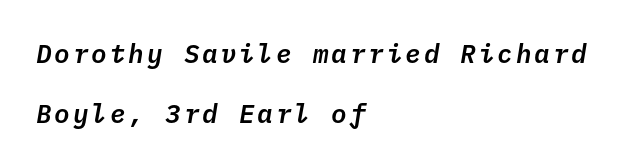
Casual observation: everything's shoved over to the left. The lines are spread far apart with generous leading. Tall strokes in this sample are angled rather than plumb. A bare baseline throughout the passage.
